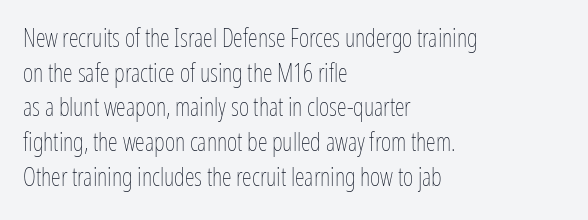
The image shows 25 px text type, upright; set left-aligned, normal line spacing (1.39x), normal letter spacing, not underlined.
